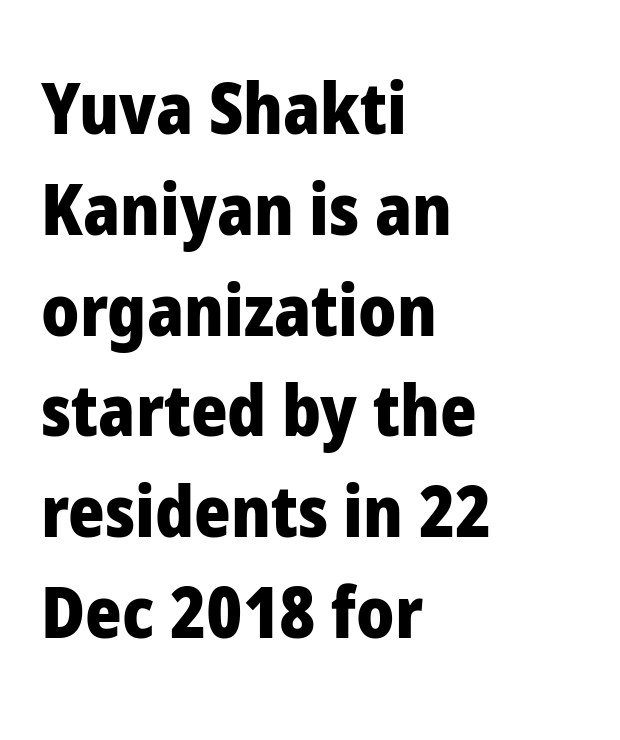
{"serif": "no", "italic": "no", "bold": "yes", "weight": "heavy", "width": "normal", "stroke_contrast": "low", "x_height": "medium", "monospaced": "no", "underline": "no", "align": "left", "line_spacing": "normal", "line_spacing_ratio": 1.44, "letter_spacing": "normal", "letter_spacing_em": 0.0, "glyph_px": 70}
